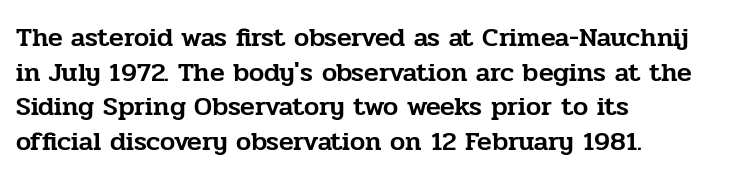
Q: Is the text italic (slanted)? A: No, it is upright.
Q: Is the text underlined? A: No.
Q: How is the paragraph aligned? A: Left-aligned.
Q: Is the spacing between letters normal or unusually wide? A: Normal.
Q: Is the spacing between lines tight, normal or loose? A: Normal.
